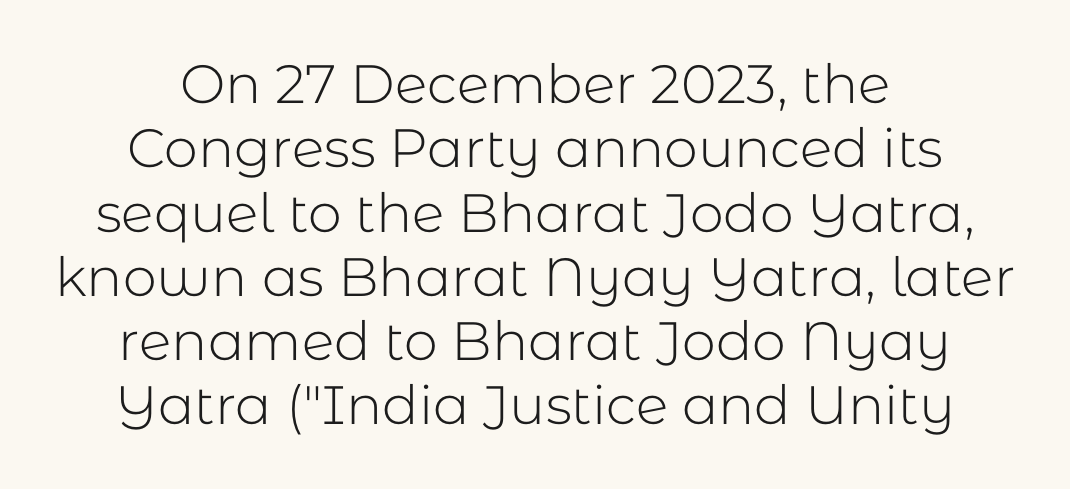
Nothing sits at the stroke ends, so this counts as sans-serif. Neither beginnings nor endings align; midpoints do. Any mark beneath the type? The region is blank. Students, note that the glyphs here touch the page at normal intervals. Varying glyph widths throughout — classic text-font behaviour. Does the lettering tilt? It doesn't — this is upright.
